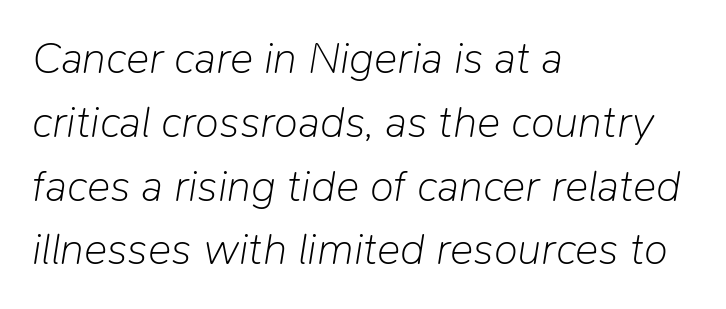
{"italic": "yes", "lean": "right", "slant_degrees": 9, "bold": "no", "weight": "light", "width": "normal", "stroke_contrast": "low", "x_height": "medium", "monospaced": "no", "underline": "no", "align": "left", "line_spacing": "normal", "line_spacing_ratio": 1.45, "letter_spacing": "normal", "letter_spacing_em": 0.0, "glyph_px": 44}
